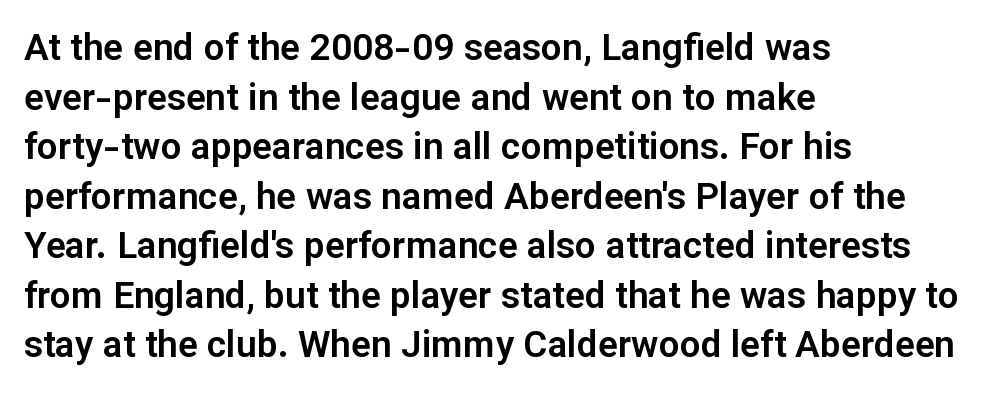
Q: Is the text italic (slanted)? A: No, it is upright.
Q: Is the typeface a serif or a sans-serif typeface? A: Sans-serif.
Q: Is the text underlined? A: No.
Q: How is the paragraph aligned? A: Left-aligned.
Q: Is the spacing between letters normal or unusually wide? A: Normal.
Q: Is the spacing between lines tight, normal or loose? A: Normal.
Q: Width (condensed, normal, or wide)? A: Normal.
Q: Stroke contrast? A: Low.
Q: x-height? A: Medium.
Q: Monospaced? A: No.
